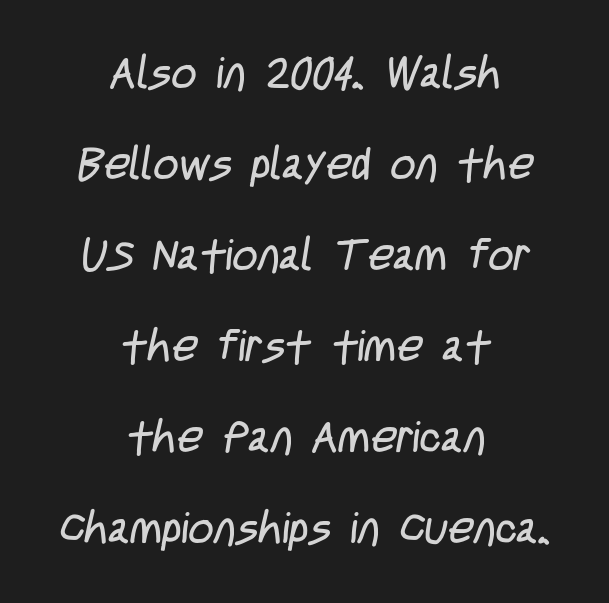
No word sits above an underline. The face looks like a standard text weight, possibly lighter. The rendering keeps characters at their native spacing. Stroke terminals: plain, sans-serif.
